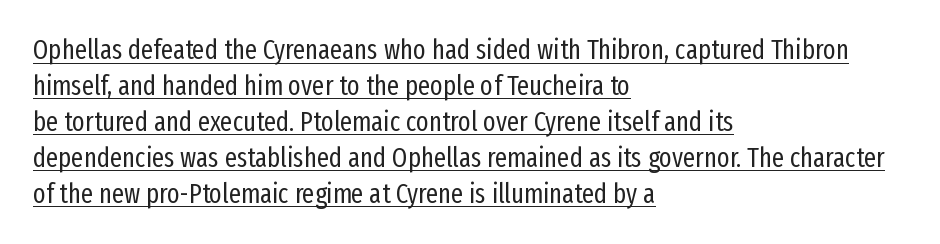
Q: Is the text bold? A: No.
Q: Is the text italic (slanted)? A: No, it is upright.
Q: Is the text underlined? A: Yes.
Q: How is the paragraph aligned? A: Left-aligned.
Q: Is the spacing between letters normal or unusually wide? A: Normal.
Q: Is the spacing between lines tight, normal or loose? A: Normal.
